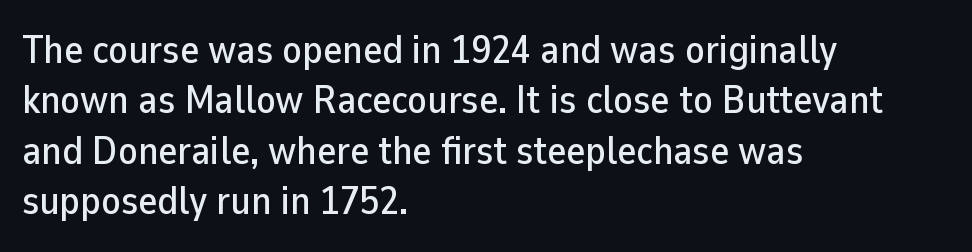
Q: Is the text italic (slanted)? A: No, it is upright.
Q: Is the typeface a serif or a sans-serif typeface? A: Sans-serif.
Q: Is the text underlined? A: No.
Q: How is the paragraph aligned? A: Left-aligned.
Q: Is the spacing between letters normal or unusually wide? A: Normal.
Q: Is the spacing between lines tight, normal or loose? A: Normal.
Q: Width (condensed, normal, or wide)? A: Normal.
Q: Stroke contrast? A: Low.
Q: x-height? A: Medium.
Q: Monospaced? A: No.
